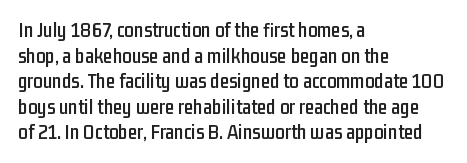
Q: Is the text italic (slanted)? A: No, it is upright.
Q: Is the text underlined? A: No.
Q: How is the paragraph aligned? A: Left-aligned.
Q: Is the spacing between letters normal or unusually wide? A: Normal.
